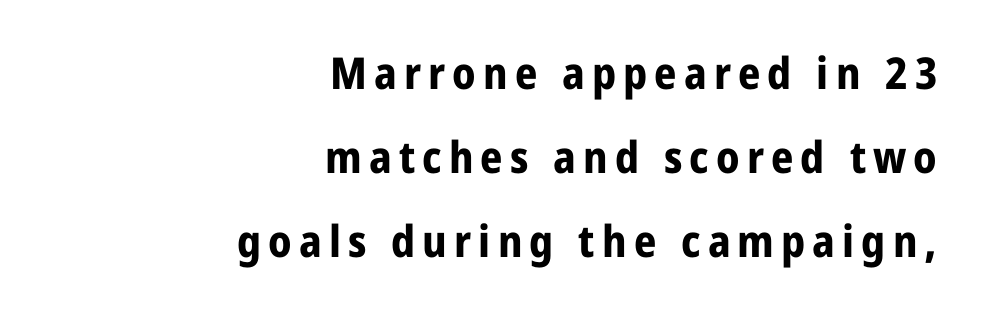
{"serif": "no", "italic": "no", "bold": "yes", "weight": "bold", "width": "normal", "stroke_contrast": "low", "x_height": "medium", "monospaced": "no", "underline": "no", "align": "right", "line_spacing": "loose", "line_spacing_ratio": 1.91, "glyph_px": 44}
